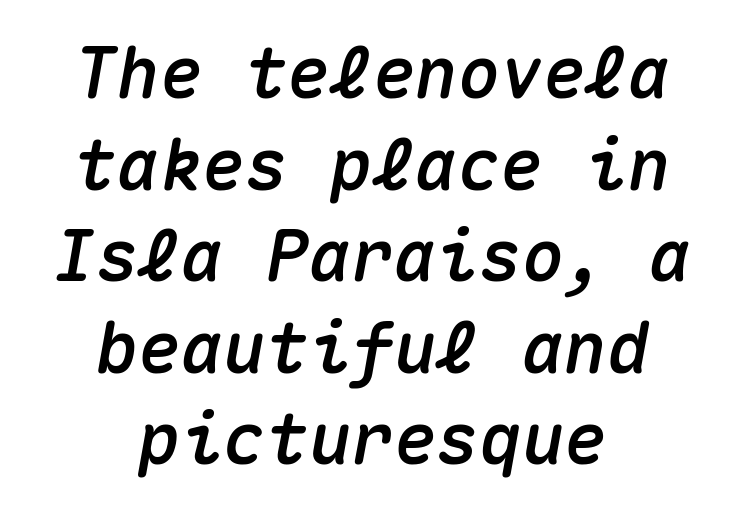
Q: Is the text italic (slanted)? A: Yes, it leans right by about 10 degrees.
Q: Is the text underlined? A: No.
Q: How is the paragraph aligned? A: Centered.
Q: Is the spacing between letters normal or unusually wide? A: Normal.
Q: Is the spacing between lines tight, normal or loose? A: Normal.
Q: Width (condensed, normal, or wide)? A: Normal.
Q: Stroke contrast? A: Medium.
Q: x-height? A: Medium.
Q: Monospaced? A: Yes.
